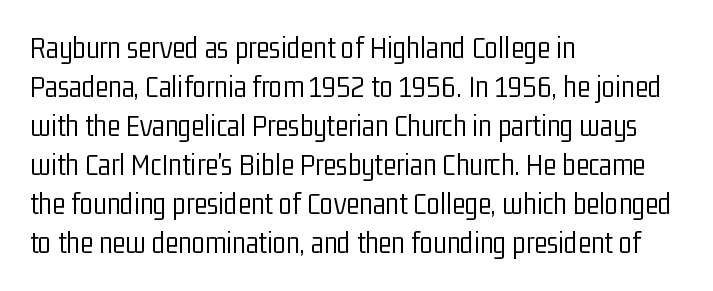
{"serif": "no", "italic": "no", "bold": "no", "weight": "light", "width": "condensed", "stroke_contrast": "low", "x_height": "medium", "monospaced": "no", "underline": "no", "align": "left", "line_spacing": "normal", "line_spacing_ratio": 1.26, "letter_spacing": "normal", "letter_spacing_em": 0.0, "glyph_px": 31}
